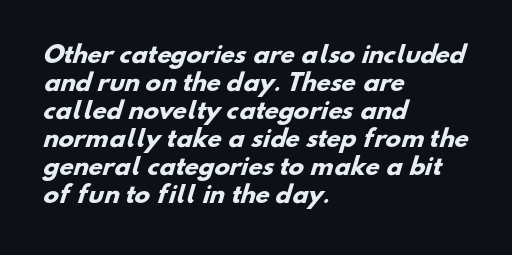
All the whitespace from short lines collects on the right. Only glyphs here, with clear space below each row. Bold? Absolutely — the strokes are thick and heavy. The letterforms sit shoulder to shoulder at normal distance.
